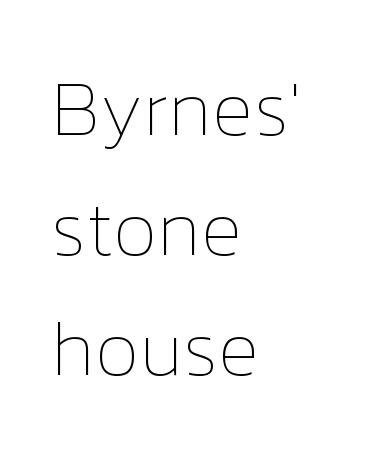
Q: Is the text bold? A: No.
Q: Is the text italic (slanted)? A: No, it is upright.
Q: Is the text underlined? A: No.
Q: How is the paragraph aligned? A: Left-aligned.
Q: Is the spacing between letters normal or unusually wide? A: Normal.
Q: Is the spacing between lines tight, normal or loose? A: Normal.
Q: Width (condensed, normal, or wide)? A: Normal.
Q: Stroke contrast? A: Low.
Q: x-height? A: Medium.
Q: Monospaced? A: No.
